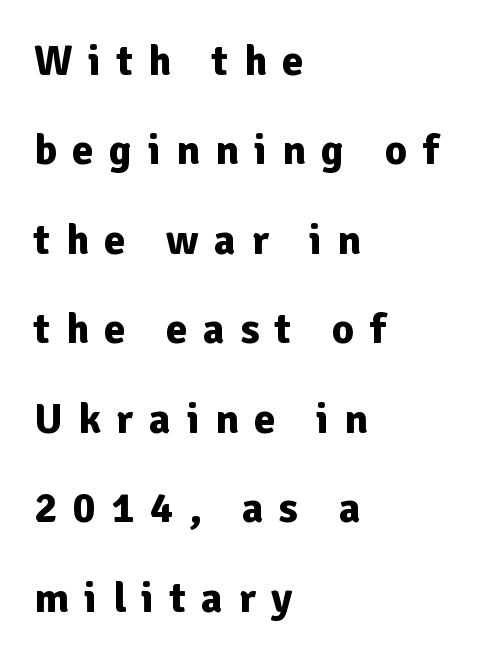
The image shows 43 px bold sans-serif type, upright; set left-aligned, loose line spacing (2.08x), unusually wide letter spacing (+0.36 em), not underlined; low stroke contrast and a medium x-height.
